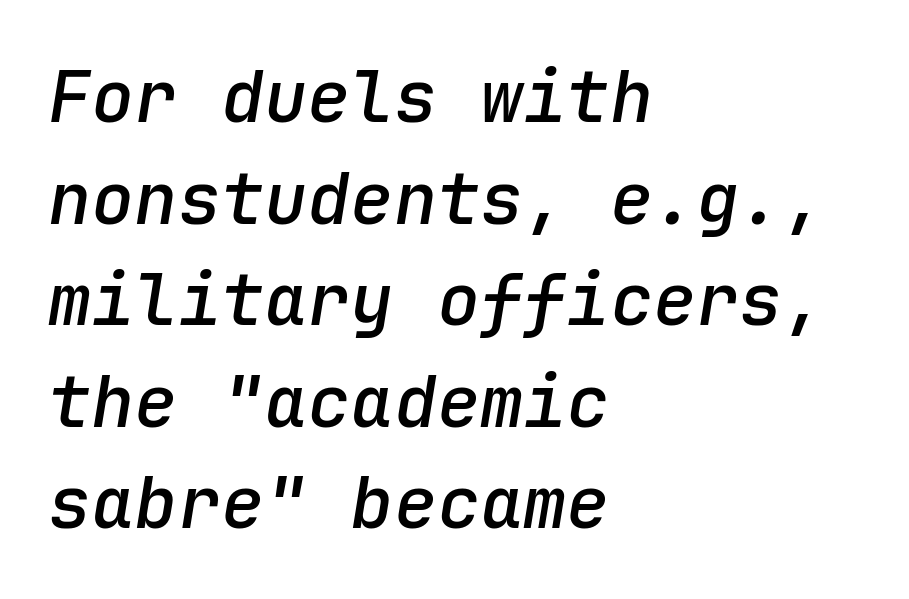
The image shows 72 px semibold type, italic (leaning right), monospaced; set left-aligned, normal line spacing (1.41x), normal letter spacing, not underlined; low stroke contrast and a medium x-height.
